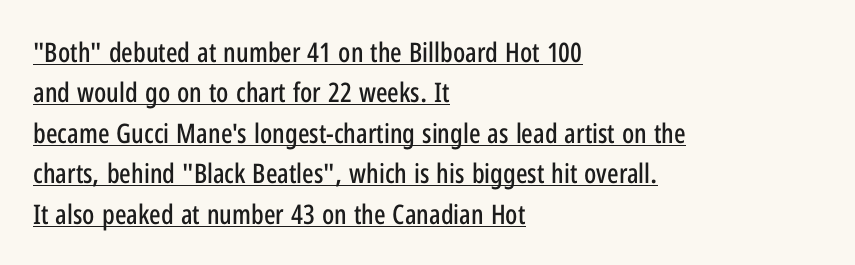
{"italic": "no", "underline": "yes", "align": "left", "line_spacing": "normal", "line_spacing_ratio": 1.5, "letter_spacing": "normal", "letter_spacing_em": 0.0, "glyph_px": 27}
